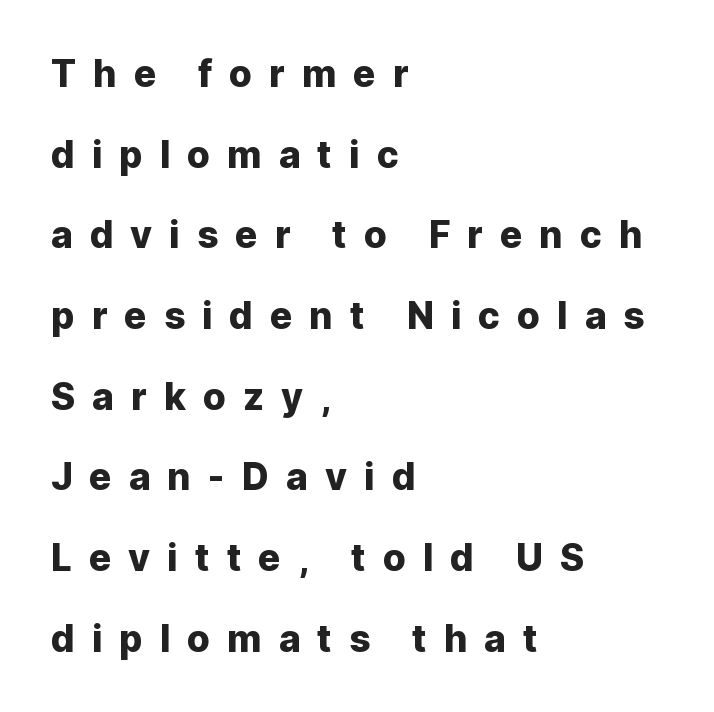
{"serif": "no", "italic": "no", "width": "normal", "stroke_contrast": "low", "x_height": "medium", "monospaced": "no", "underline": "no", "align": "left", "line_spacing": "loose", "line_spacing_ratio": 2.18, "letter_spacing": "wide", "letter_spacing_em": 0.46, "glyph_px": 37}
